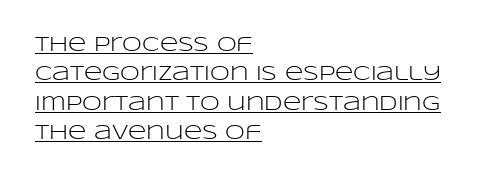
Q: Is the text bold? A: No.
Q: Is the text italic (slanted)? A: No, it is upright.
Q: Is the text underlined? A: Yes.
Q: How is the paragraph aligned? A: Left-aligned.
Q: Is the spacing between letters normal or unusually wide? A: Normal.
Q: Is the spacing between lines tight, normal or loose? A: Normal.
